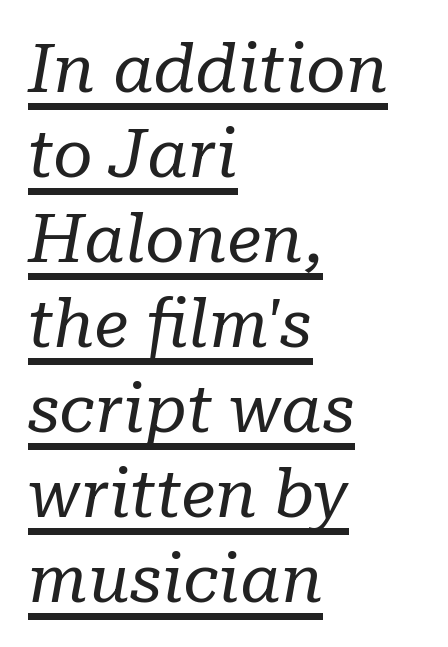
Q: Is the text bold? A: No.
Q: Is the text italic (slanted)? A: Yes, it leans right by about 10 degrees.
Q: Is the typeface a serif or a sans-serif typeface? A: Serif.
Q: Is the text underlined? A: Yes.
Q: How is the paragraph aligned? A: Left-aligned.
Q: Is the spacing between letters normal or unusually wide? A: Normal.
Q: Is the spacing between lines tight, normal or loose? A: Normal.
Q: Width (condensed, normal, or wide)? A: Normal.
Q: Stroke contrast? A: Low.
Q: x-height? A: Medium.
Q: Monospaced? A: No.
